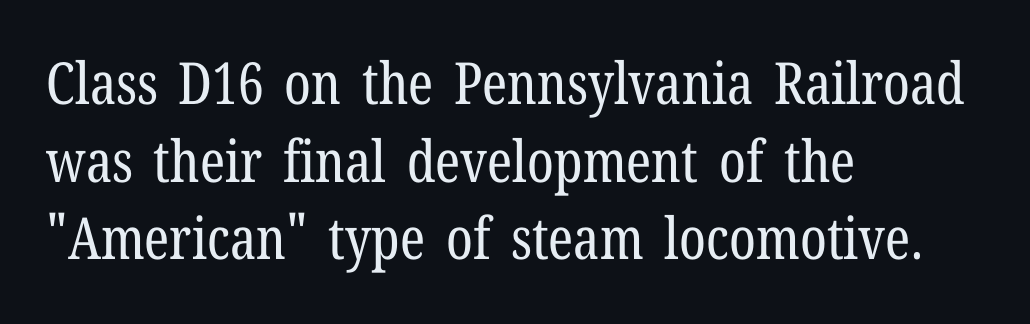
{"serif": "yes", "italic": "no", "bold": "no", "weight": "regular", "width": "condensed", "stroke_contrast": "low", "x_height": "medium", "monospaced": "no", "underline": "no", "align": "left", "line_spacing": "normal", "line_spacing_ratio": 1.34, "letter_spacing": "normal", "letter_spacing_em": 0.0, "glyph_px": 58}
